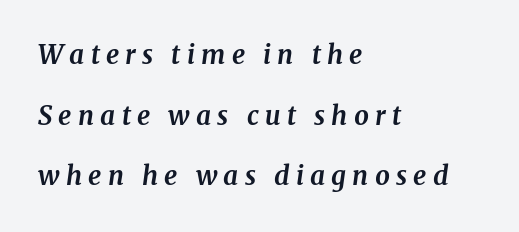
{"italic": "yes", "lean": "right", "slant_degrees": 8, "bold": "yes", "underline": "no", "align": "left", "line_spacing": "loose", "line_spacing_ratio": 2.33, "letter_spacing": "wide", "letter_spacing_em": 0.24, "glyph_px": 26}
